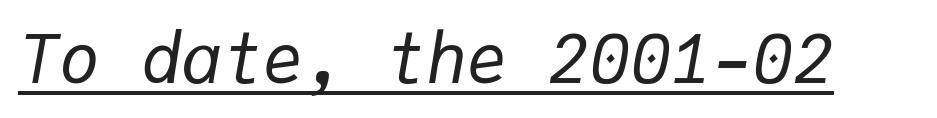
The image shows 68 px regular-weight type, italic (leaning right), monospaced; set normal letter spacing, underlined; low stroke contrast and a medium x-height.
